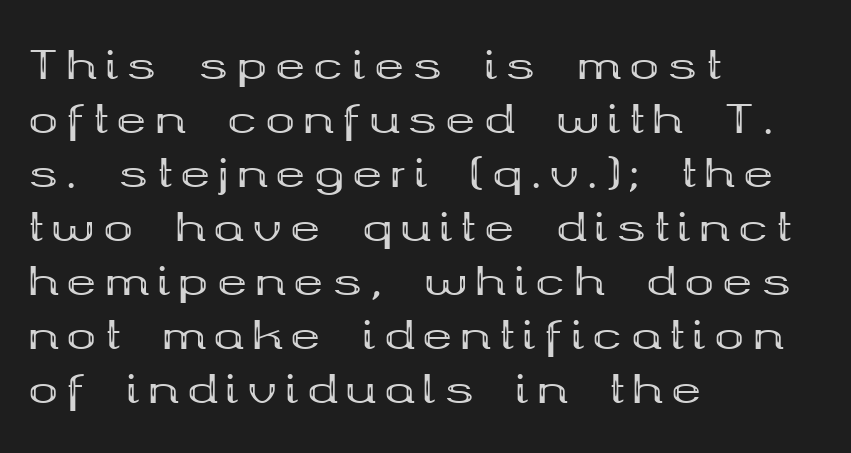
{"serif": "yes", "italic": "no", "bold": "yes", "weight": "bold", "width": "wide", "stroke_contrast": "medium", "x_height": "medium", "monospaced": "no", "underline": "no", "align": "left", "line_spacing": "normal", "line_spacing_ratio": 1.35, "letter_spacing": "wide", "letter_spacing_em": 0.21, "glyph_px": 40}
